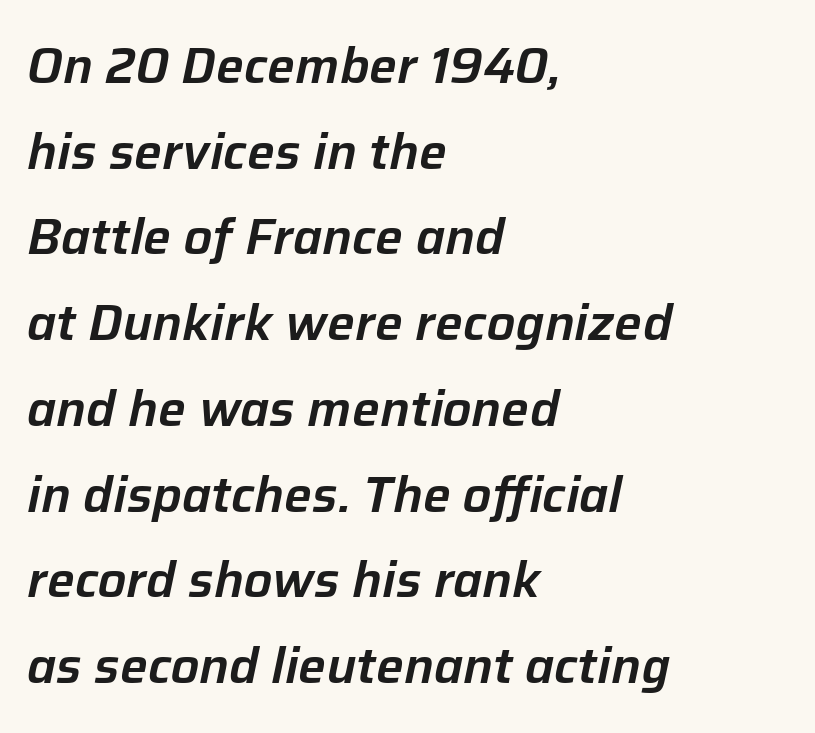
{"italic": "yes", "lean": "right", "slant_degrees": 12, "width": "normal", "stroke_contrast": "low", "x_height": "medium", "monospaced": "no", "underline": "no", "align": "left", "line_spacing_ratio": 1.75, "letter_spacing": "normal", "letter_spacing_em": 0.0, "glyph_px": 49}
